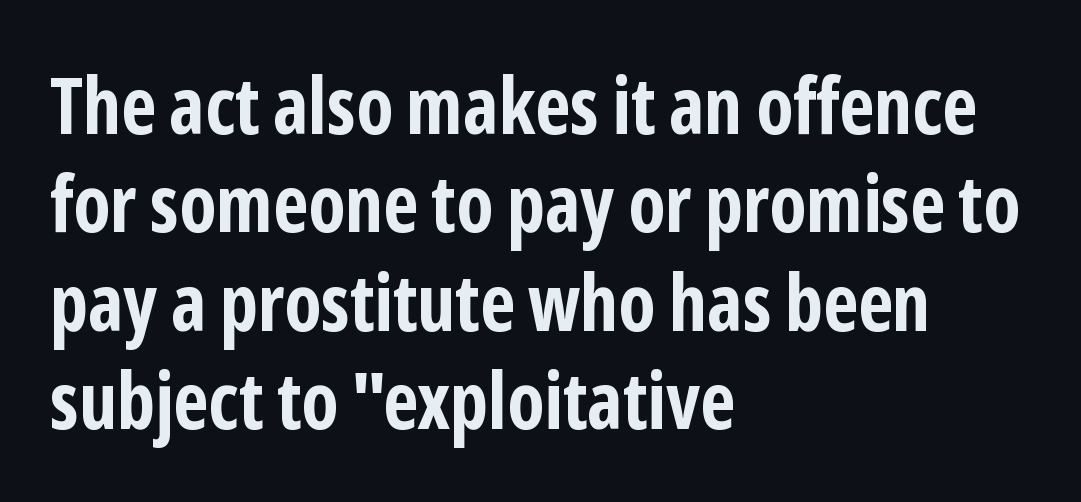
{"serif": "no", "italic": "no", "bold": "yes", "weight": "bold", "width": "condensed", "stroke_contrast": "low", "x_height": "medium", "monospaced": "no", "underline": "no", "align": "left", "line_spacing": "normal", "line_spacing_ratio": 1.26, "letter_spacing": "normal", "letter_spacing_em": 0.0, "glyph_px": 78}
